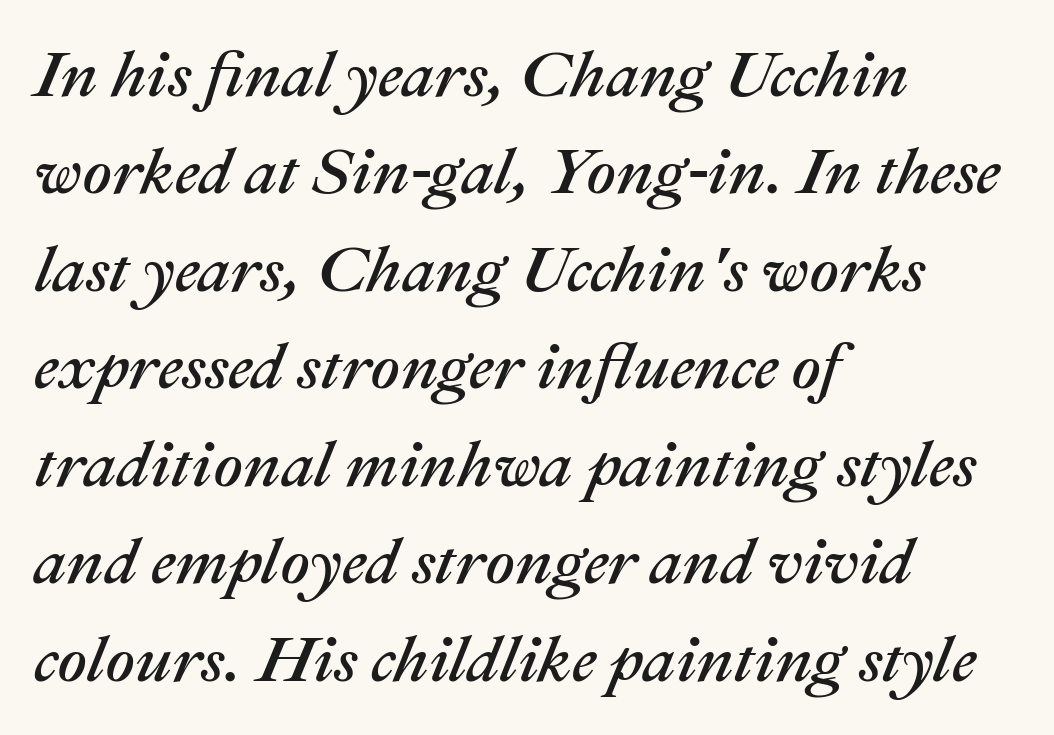
The image shows 65 px text type, italic (leaning right); set left-aligned, normal line spacing (1.5x), normal letter spacing, not underlined; medium stroke contrast and a medium x-height.
